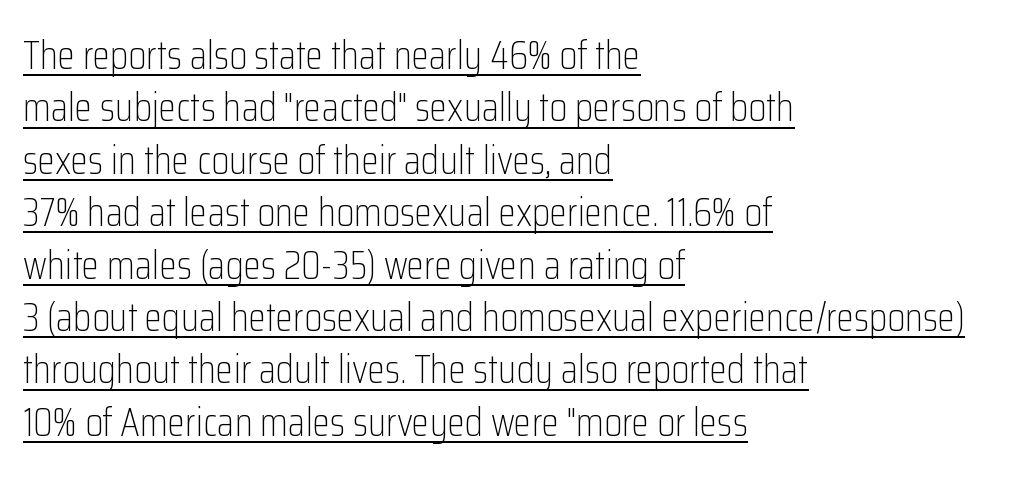
{"serif": "no", "italic": "no", "bold": "no", "weight": "light", "width": "condensed", "stroke_contrast": "low", "x_height": "medium", "monospaced": "no", "underline": "yes", "align": "left", "line_spacing": "normal", "line_spacing_ratio": 1.31, "letter_spacing": "normal", "letter_spacing_em": 0.0, "glyph_px": 40}
